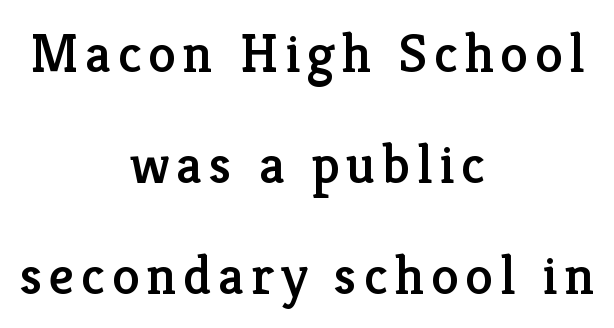
A typesetter would label this face a serif. In CSS terms this would be text-align: center. Notice the wide empty band between every row — that's loose leading. The letters advance in unequal steps, a hallmark of proportional type. Vertical strokes here are truly vertical.
